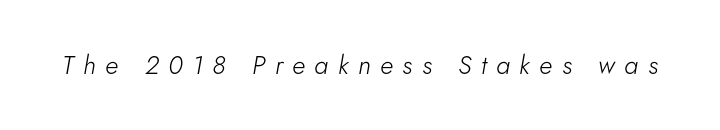
Q: Is the text bold? A: No.
Q: Is the text italic (slanted)? A: Yes, it leans right by about 5 degrees.
Q: Is the text underlined? A: No.
Q: Is the spacing between letters normal or unusually wide? A: Unusually wide.
